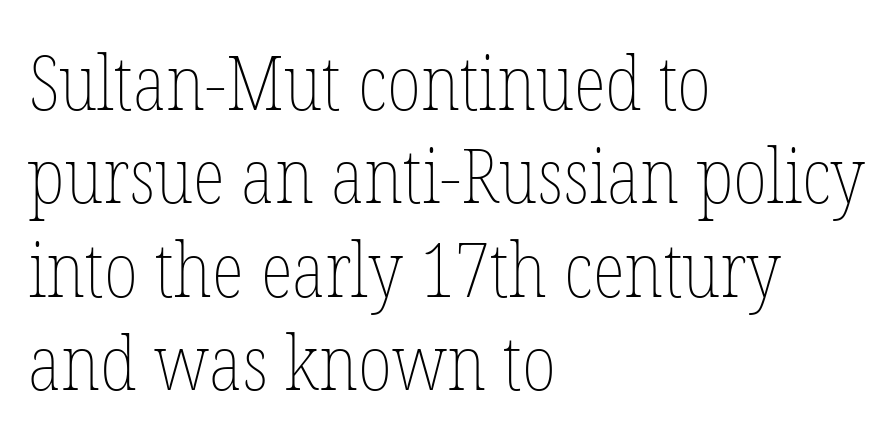
The image shows 76 px thin, condensed type, upright; set left-aligned, line spacing 1.23x, normal letter spacing, not underlined; low stroke contrast and a medium x-height.
